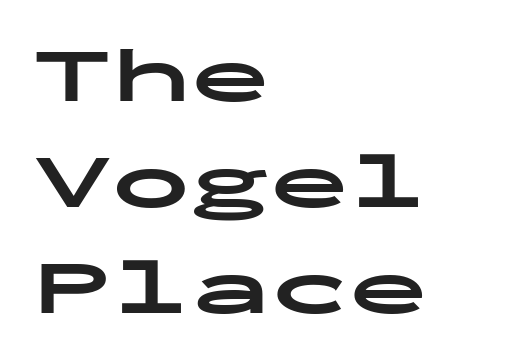
Q: Is the text bold? A: Yes.
Q: Is the text italic (slanted)? A: No, it is upright.
Q: Is the typeface a serif or a sans-serif typeface? A: Sans-serif.
Q: Is the text underlined? A: No.
Q: How is the paragraph aligned? A: Left-aligned.
Q: Is the spacing between letters normal or unusually wide? A: Normal.
Q: Is the spacing between lines tight, normal or loose? A: Normal.
Q: Width (condensed, normal, or wide)? A: Wide.
Q: Stroke contrast? A: Low.
Q: x-height? A: Medium.
Q: Monospaced? A: Yes.
